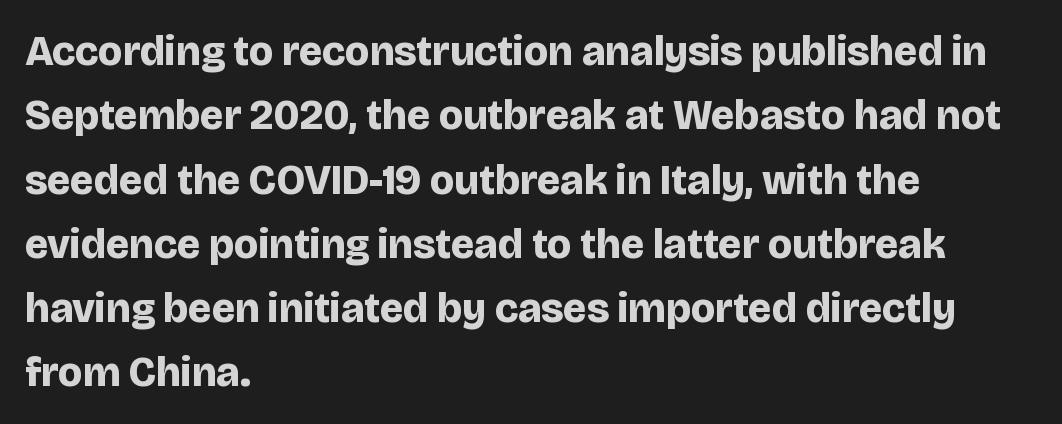
The words here are not underlined. Notice how thick the strokes are: this is what a full bold looks like. A typesetter would call this proportional, since set widths differ per character. Is the letter spacing exaggerated? No — it looks like the ordinary default. The type family on display is of the sans-serif kind.
